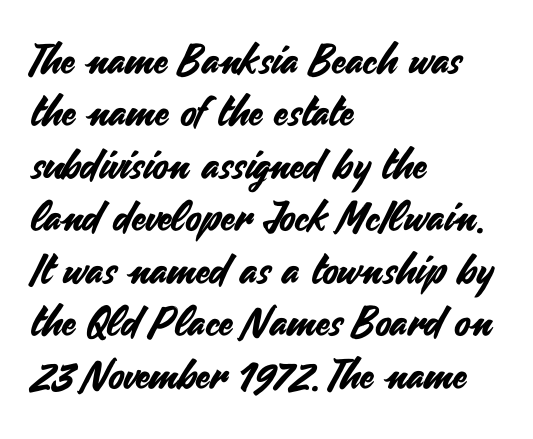
Q: Is the text italic (slanted)? A: Yes.
Q: Is the typeface a serif or a sans-serif typeface? A: Sans-serif.
Q: Is the text underlined? A: No.
Q: How is the paragraph aligned? A: Left-aligned.
Q: Is the spacing between letters normal or unusually wide? A: Normal.
Q: Is the spacing between lines tight, normal or loose? A: Normal.
Q: Width (condensed, normal, or wide)? A: Normal.
Q: Stroke contrast? A: Medium.
Q: x-height? A: Small.
Q: Monospaced? A: No.
